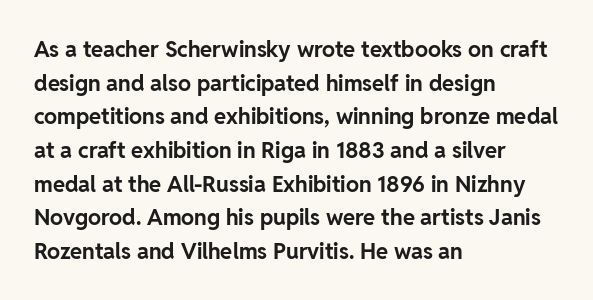
This sample is left-justified, so line endings fall wherever the words run out. Ascenders rise straight up at ninety degrees. Notice how descenders clear the ascenders below comfortably — that's standard leading. Is the type bold? Yes — the strokes are clearly thick and heavy.
